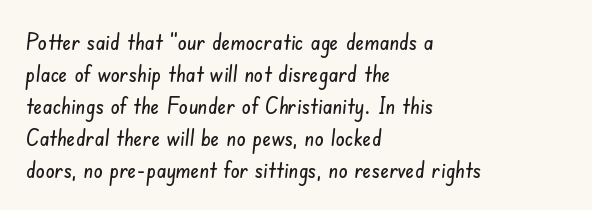
Q: Is the text underlined? A: No.
Q: How is the paragraph aligned? A: Left-aligned.
Q: Is the spacing between letters normal or unusually wide? A: Normal.
Q: Is the spacing between lines tight, normal or loose? A: Normal.
